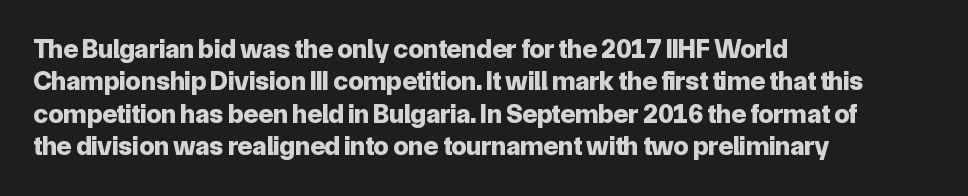
The image shows 27 px bold type, upright; set left-aligned, line spacing 1.2x, normal letter spacing, not underlined.
